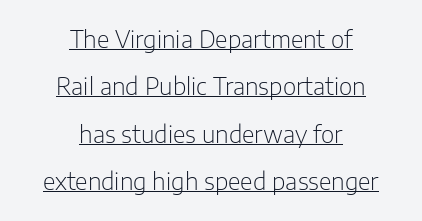
Letter spacing: default. In terms of posture, this sample is upright. Short and long lines alike share a common midpoint. This reads as an unemphasized weight, regular at the heaviest. Regarding leading, the lines here are spaced well apart. The lettering is marked with a stroke running underneath it.
